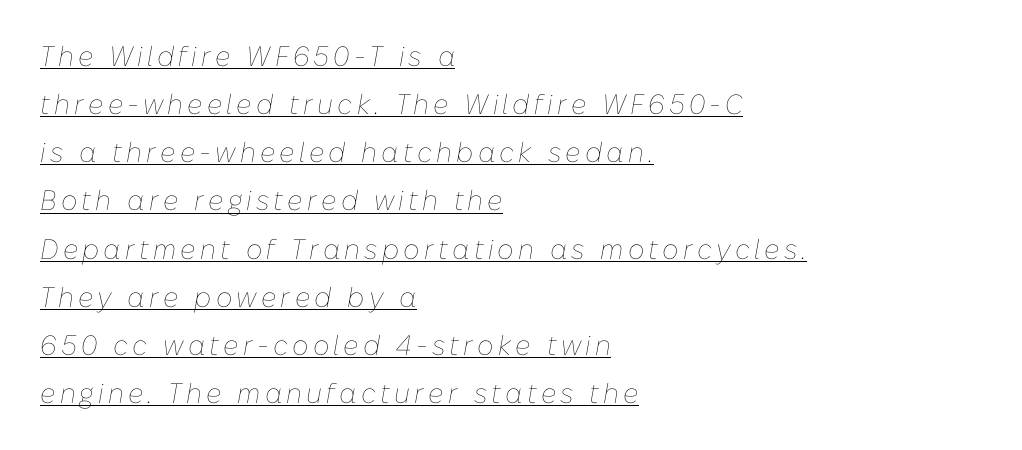
Horizontal alignment here is leftward, the default for most running prose. Here the designer chose a conventional face with non-uniform glyph widths. Think standard paragraph weight, or any step lighter than that. Descenders here cross a horizontal rule under the line. The text carries the slant typical of an italic or oblique font.
